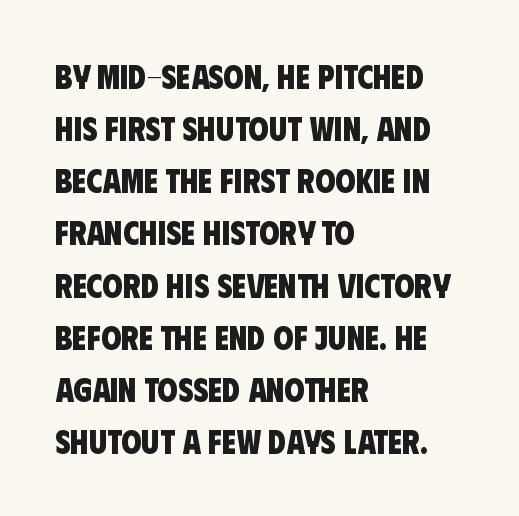
{"serif": "no", "bold": "yes", "weight": "heavy", "width": "condensed", "stroke_contrast": "low", "x_height": "large", "monospaced": "no", "underline": "no", "align": "left", "line_spacing": "normal", "line_spacing_ratio": 1.58, "letter_spacing": "normal", "letter_spacing_em": 0.0, "glyph_px": 33}
